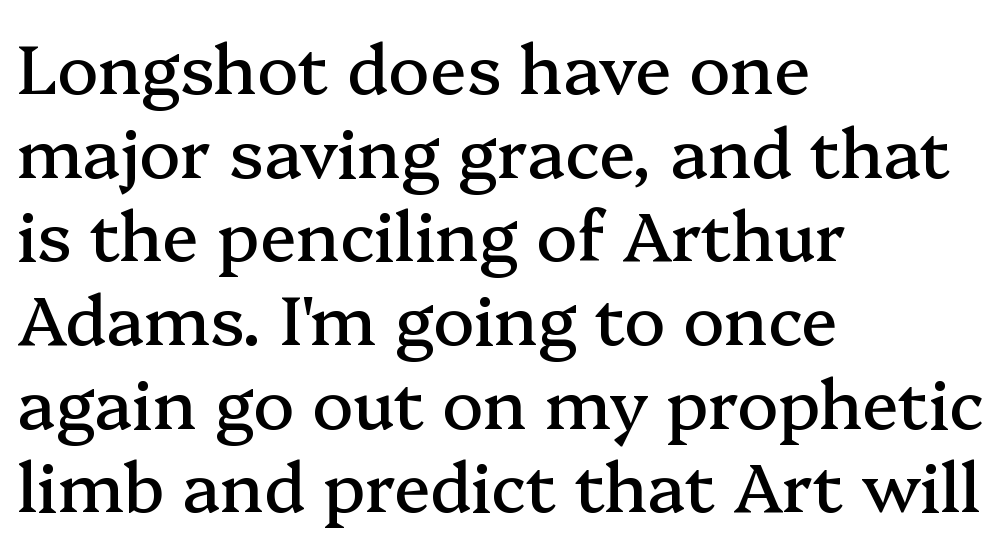
Q: Is the text italic (slanted)? A: No, it is upright.
Q: Is the typeface a serif or a sans-serif typeface? A: Serif.
Q: Is the text underlined? A: No.
Q: How is the paragraph aligned? A: Left-aligned.
Q: Is the spacing between letters normal or unusually wide? A: Normal.
Q: Width (condensed, normal, or wide)? A: Normal.
Q: Stroke contrast? A: Medium.
Q: x-height? A: Medium.
Q: Monospaced? A: No.
